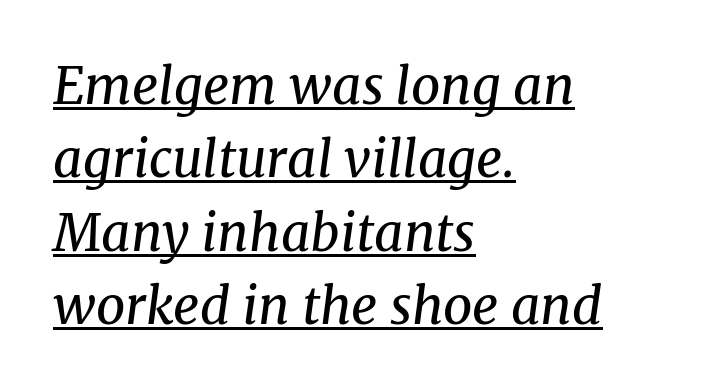
{"serif": "yes", "italic": "yes", "lean": "right", "slant_degrees": 8, "bold": "no", "weight": "regular", "width": "normal", "stroke_contrast": "medium", "x_height": "medium", "monospaced": "no", "underline": "yes", "align": "left", "line_spacing": "normal", "line_spacing_ratio": 1.44, "letter_spacing": "normal", "letter_spacing_em": 0.0, "glyph_px": 51}
